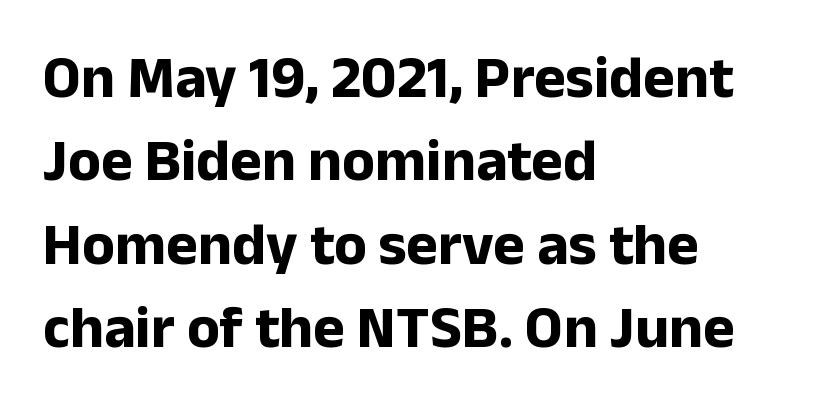
The image shows 60 px bold sans-serif type, upright; set left-aligned, normal line spacing (1.39x), normal letter spacing, not underlined; low stroke contrast and a medium x-height.
